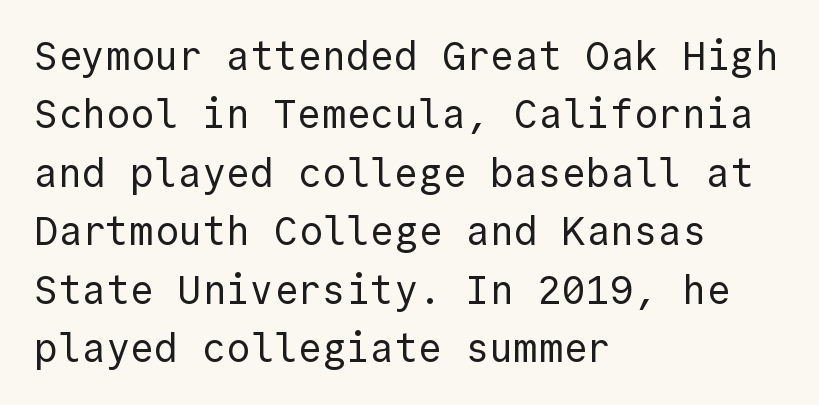
The image shows 40 px regular-weight sans-serif type, upright, monospaced; set left-aligned, normal line spacing (1.46x), normal letter spacing, not underlined; a medium x-height.
